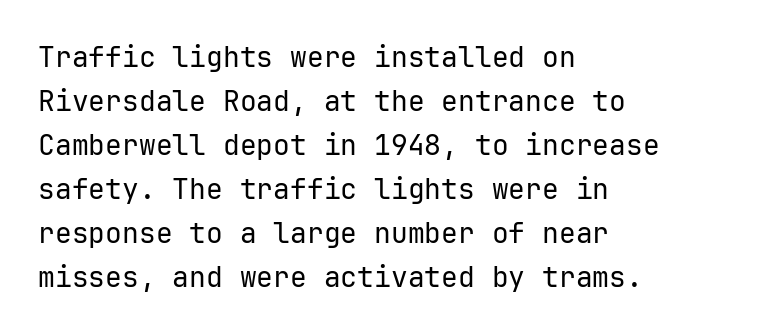
The image shows 28 px regular-weight sans-serif type, upright, monospaced; set left-aligned, normal line spacing (1.57x), normal letter spacing, not underlined; low stroke contrast and a medium x-height.
